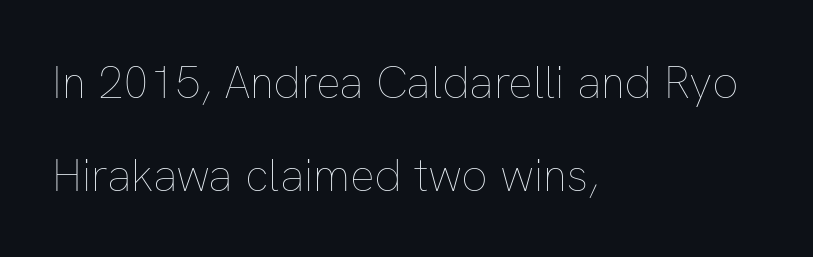
Q: Is the text bold? A: No.
Q: Is the text italic (slanted)? A: No, it is upright.
Q: Is the text underlined? A: No.
Q: How is the paragraph aligned? A: Left-aligned.
Q: Is the spacing between letters normal or unusually wide? A: Normal.
Q: Is the spacing between lines tight, normal or loose? A: Loose.
Q: Width (condensed, normal, or wide)? A: Normal.
Q: Stroke contrast? A: Low.
Q: x-height? A: Medium.
Q: Monospaced? A: No.
